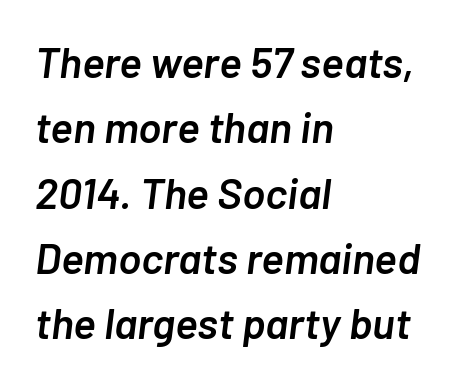
{"italic": "yes", "lean": "right", "slant_degrees": 7, "bold": "semi", "weight": "semibold", "width": "normal", "stroke_contrast": "low", "x_height": "medium", "monospaced": "no", "underline": "no", "align": "left", "line_spacing": "normal", "line_spacing_ratio": 1.52, "letter_spacing": "normal", "letter_spacing_em": 0.0, "glyph_px": 43}
